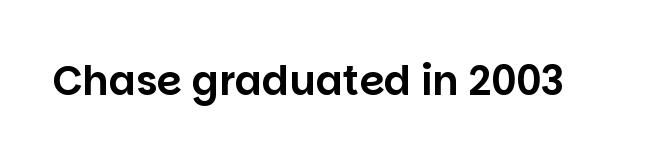
{"serif": "no", "italic": "no", "width": "normal", "stroke_contrast": "low", "x_height": "large", "monospaced": "no", "underline": "no", "letter_spacing": "normal", "letter_spacing_em": 0.0, "glyph_px": 40}
